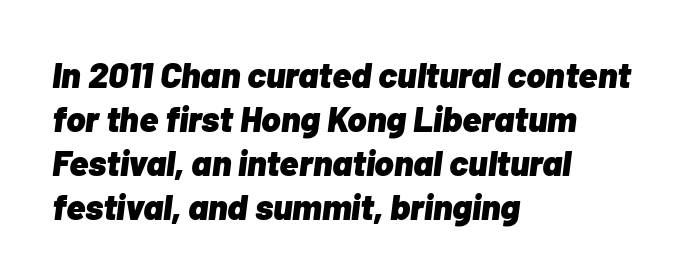
Q: Is the text bold? A: Yes.
Q: Is the text italic (slanted)? A: Yes, it leans right by about 7 degrees.
Q: Is the text underlined? A: No.
Q: How is the paragraph aligned? A: Left-aligned.
Q: Is the spacing between letters normal or unusually wide? A: Normal.
Q: Width (condensed, normal, or wide)? A: Normal.
Q: Stroke contrast? A: Low.
Q: x-height? A: Medium.
Q: Monospaced? A: No.
